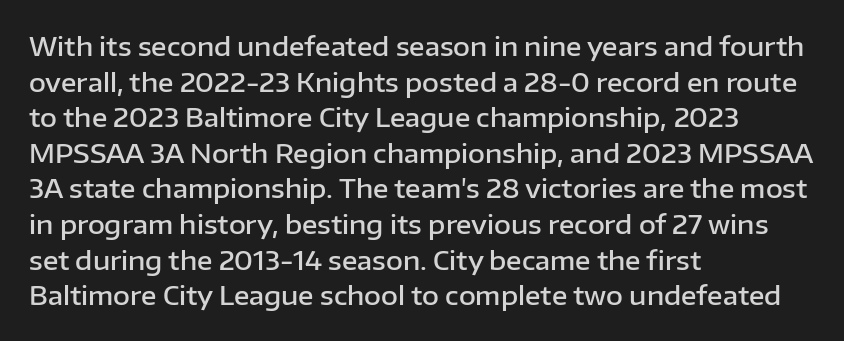
The image shows 26 px text type, upright; set left-aligned, normal line spacing (1.37x), normal letter spacing, not underlined.
